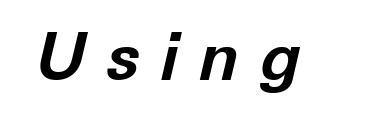
{"italic": "yes", "lean": "right", "slant_degrees": 12, "bold": "yes", "weight": "bold", "width": "normal", "stroke_contrast": "low", "x_height": "medium", "monospaced": "no", "underline": "no", "letter_spacing": "wide", "letter_spacing_em": 0.31, "glyph_px": 66}
